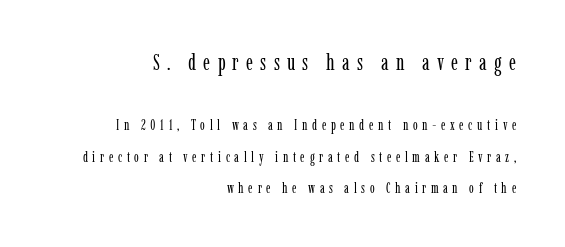
Q: Is the text bold? A: No.
Q: Is the text italic (slanted)? A: No, it is upright.
Q: Is the text underlined? A: No.
Q: How is the paragraph aligned? A: Right-aligned.
Q: Is the spacing between letters normal or unusually wide? A: Unusually wide.
Q: Is the spacing between lines tight, normal or loose? A: Loose.
Q: Which block of text is set in a larger size, the first (top) or the second (bottom)? A: The first (top) one.
